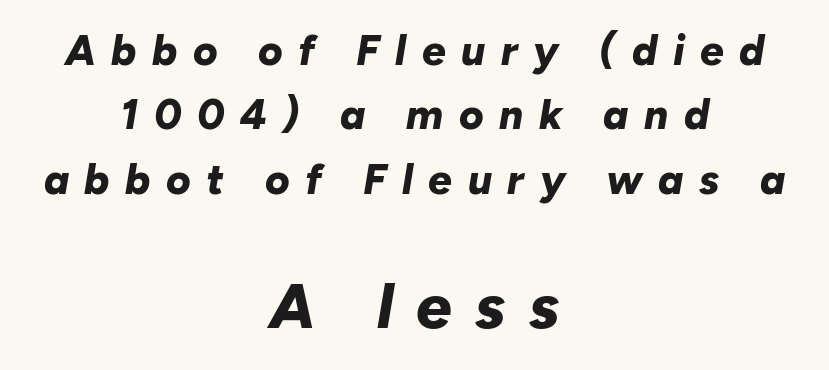
{"italic": "yes", "lean": "right", "slant_degrees": 10, "bold": "yes", "weight": "bold", "width": "normal", "stroke_contrast": "low", "x_height": "medium", "monospaced": "no", "underline": "no", "align": "center", "line_spacing": "normal", "line_spacing_ratio": 1.53, "letter_spacing": "wide", "letter_spacing_em": 0.37, "larger_block": "second", "size_ratio": 1.5, "glyph_px": 63}
